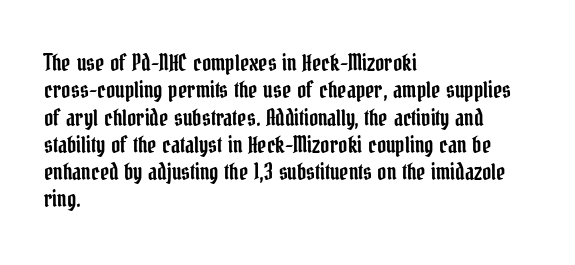
{"italic": "no", "underline": "no", "align": "left", "line_spacing_ratio": 1.24, "letter_spacing": "normal", "letter_spacing_em": 0.0, "glyph_px": 22}
